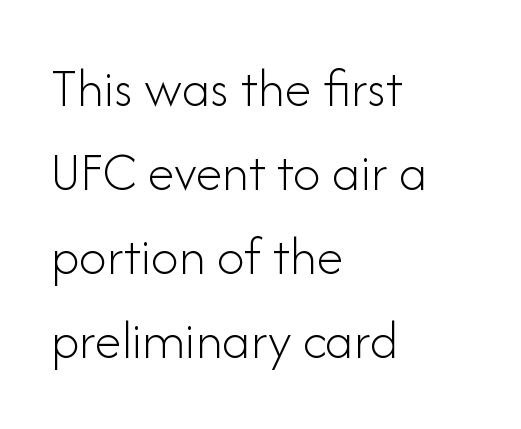
Q: Is the text bold? A: No.
Q: Is the text italic (slanted)? A: No, it is upright.
Q: Is the typeface a serif or a sans-serif typeface? A: Sans-serif.
Q: Is the text underlined? A: No.
Q: How is the paragraph aligned? A: Left-aligned.
Q: Is the spacing between letters normal or unusually wide? A: Normal.
Q: Is the spacing between lines tight, normal or loose? A: Normal.
Q: Width (condensed, normal, or wide)? A: Normal.
Q: Stroke contrast? A: Low.
Q: x-height? A: Small.
Q: Monospaced? A: No.
